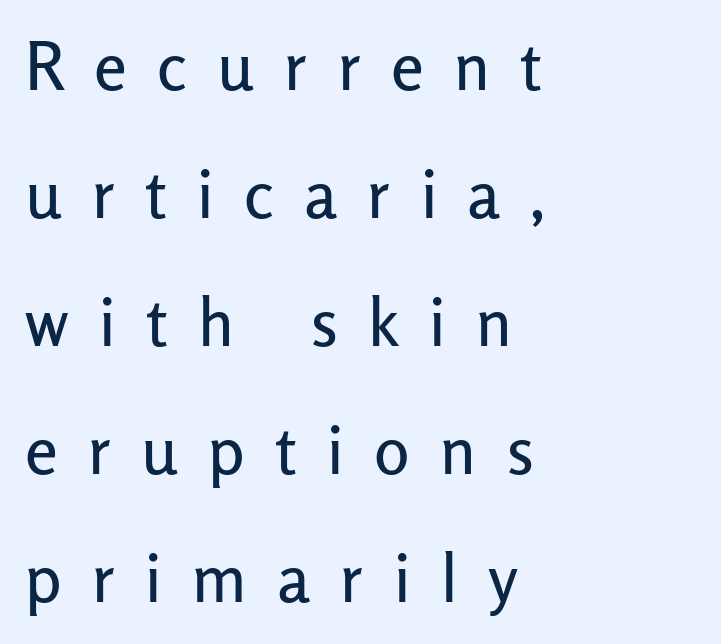
Q: Is the text italic (slanted)? A: No, it is upright.
Q: Is the typeface a serif or a sans-serif typeface? A: Sans-serif.
Q: Is the text underlined? A: No.
Q: How is the paragraph aligned? A: Left-aligned.
Q: Is the spacing between letters normal or unusually wide? A: Unusually wide.
Q: Is the spacing between lines tight, normal or loose? A: Loose.
Q: Width (condensed, normal, or wide)? A: Normal.
Q: Stroke contrast? A: Low.
Q: x-height? A: Medium.
Q: Monospaced? A: No.
